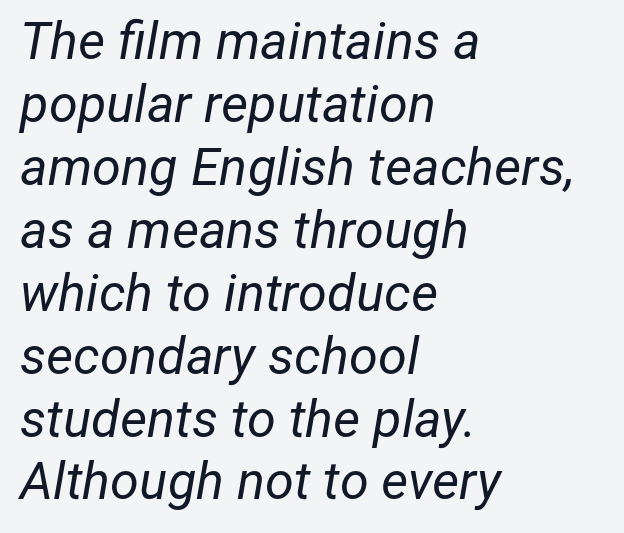
The image shows 52 px regular-weight type, italic (leaning right); set left-aligned, line spacing 1.21x, normal letter spacing, not underlined; low stroke contrast and a medium x-height.
